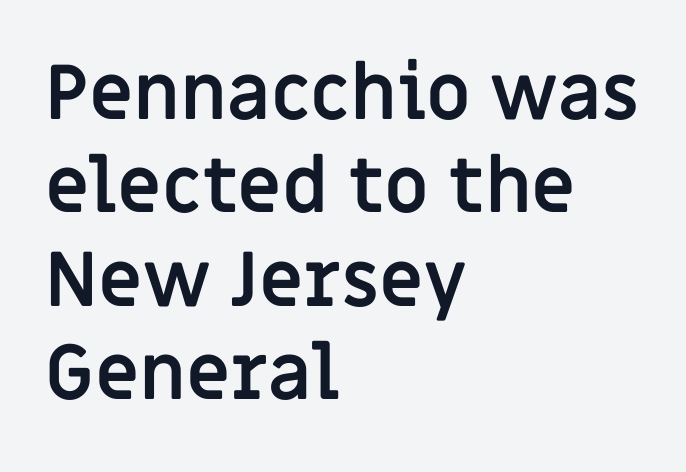
{"serif": "no", "italic": "no", "bold": "yes", "weight": "semibold", "width": "normal", "stroke_contrast": "low", "x_height": "large", "monospaced": "no", "underline": "no", "align": "left", "line_spacing_ratio": 1.23, "letter_spacing": "normal", "letter_spacing_em": 0.0, "glyph_px": 76}
